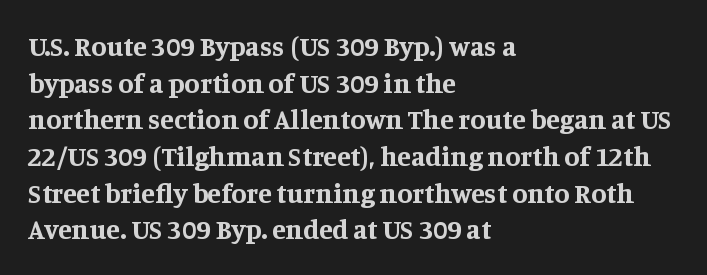
{"serif": "yes", "italic": "no", "bold": "yes", "weight": "bold", "width": "normal", "stroke_contrast": "medium", "x_height": "large", "monospaced": "no", "underline": "no", "align": "left", "line_spacing": "normal", "line_spacing_ratio": 1.31, "letter_spacing": "normal", "letter_spacing_em": 0.0, "glyph_px": 28}
